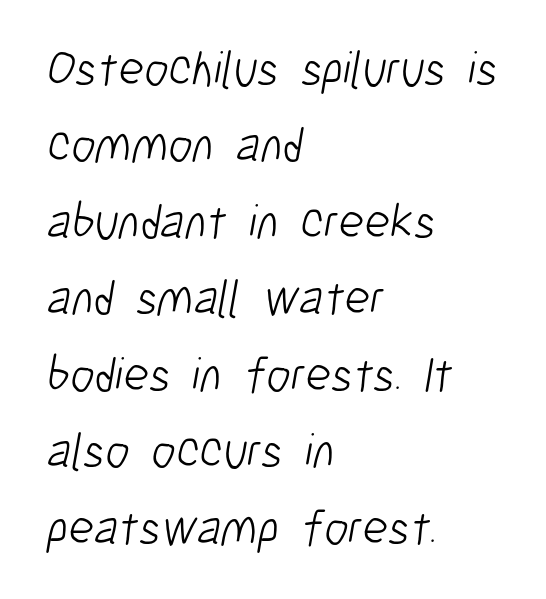
{"serif": "no", "bold": "no", "weight": "light", "width": "condensed", "stroke_contrast": "low", "x_height": "medium", "monospaced": "no", "underline": "no", "align": "left", "line_spacing": "normal", "line_spacing_ratio": 1.56, "letter_spacing": "normal", "letter_spacing_em": 0.0, "glyph_px": 49}
